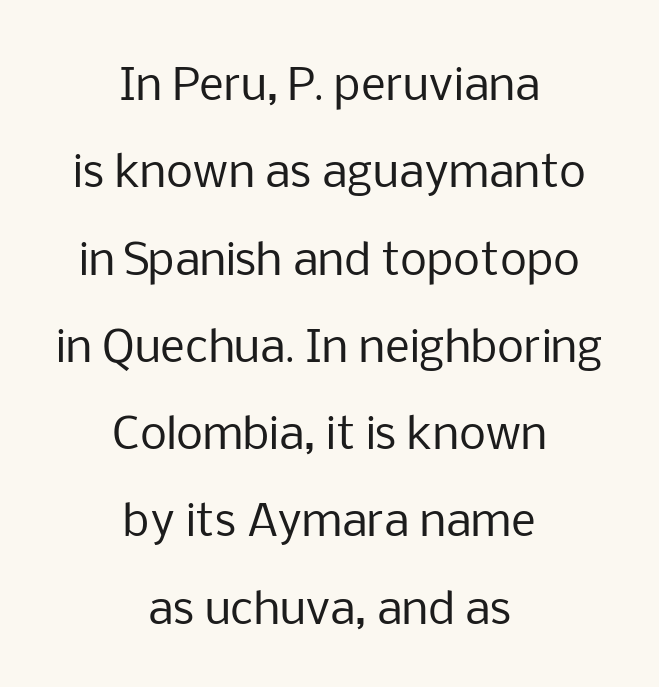
Q: Is the text bold? A: No.
Q: Is the text italic (slanted)? A: No, it is upright.
Q: Is the typeface a serif or a sans-serif typeface? A: Sans-serif.
Q: Is the text underlined? A: No.
Q: How is the paragraph aligned? A: Centered.
Q: Is the spacing between letters normal or unusually wide? A: Normal.
Q: Is the spacing between lines tight, normal or loose? A: Loose.
Q: Width (condensed, normal, or wide)? A: Normal.
Q: Stroke contrast? A: Low.
Q: x-height? A: Medium.
Q: Monospaced? A: No.
